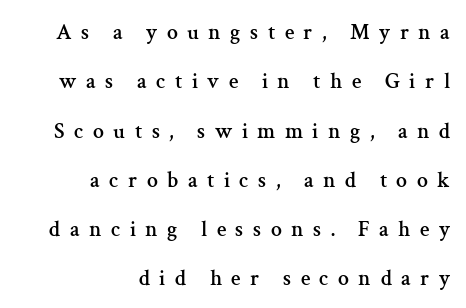
Q: Is the text italic (slanted)? A: No, it is upright.
Q: Is the text underlined? A: No.
Q: How is the paragraph aligned? A: Right-aligned.
Q: Is the spacing between letters normal or unusually wide? A: Unusually wide.
Q: Is the spacing between lines tight, normal or loose? A: Loose.
